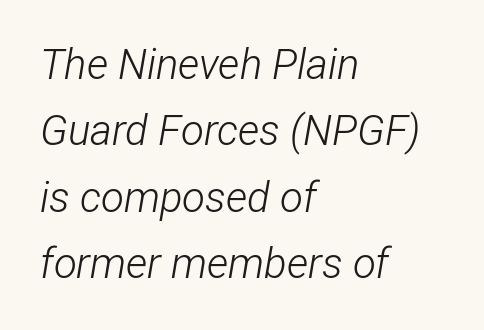
{"italic": "yes", "lean": "right", "slant_degrees": 12, "bold": "no", "weight": "light", "width": "condensed", "stroke_contrast": "low", "x_height": "medium", "monospaced": "no", "underline": "no", "align": "left", "line_spacing": "normal", "line_spacing_ratio": 1.58, "letter_spacing": "normal", "letter_spacing_em": 0.0, "glyph_px": 42}
